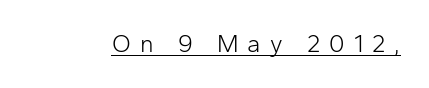
Q: Is the text bold? A: No.
Q: Is the text italic (slanted)? A: No, it is upright.
Q: Is the text underlined? A: Yes.
Q: Is the spacing between letters normal or unusually wide? A: Unusually wide.
